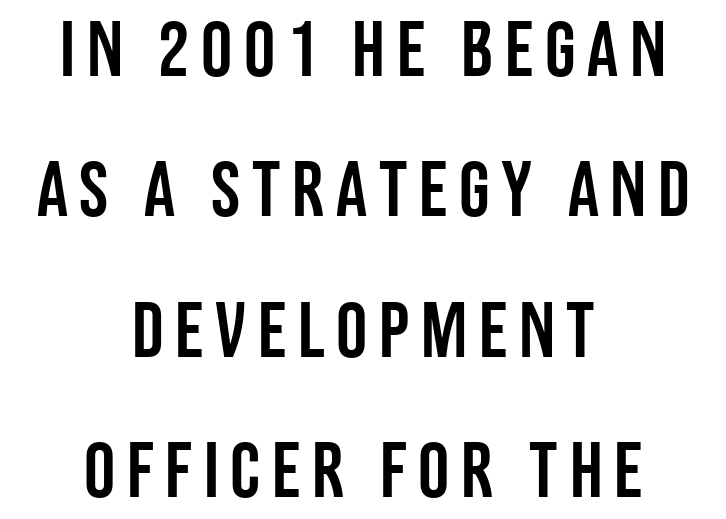
The image shows 78 px condensed sans-serif type, upright; set centered, line spacing 1.8x, not underlined; low stroke contrast and a large x-height.
